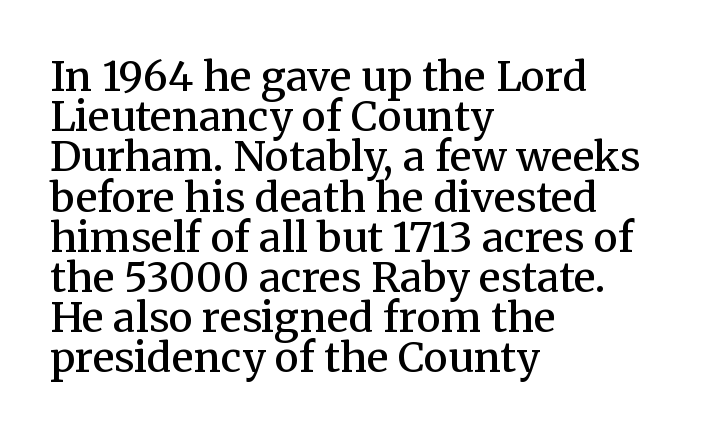
The block of text is dense from top to bottom, with scant space between rows. The lines in this sample share a left origin and differ only in where they stop. Words appear dense and cohesive because spacing is normal. The rendering uses natural spacing where letterforms have individual widths.
